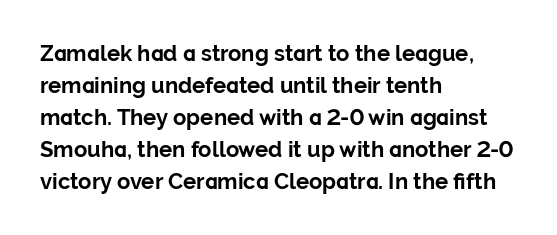
The image shows 22 px bold type, upright; set left-aligned, normal line spacing (1.45x), normal letter spacing, not underlined.
